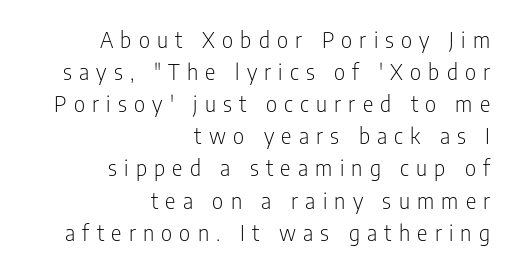
Q: Is the text bold? A: No.
Q: Is the text italic (slanted)? A: No, it is upright.
Q: Is the text underlined? A: No.
Q: How is the paragraph aligned? A: Right-aligned.
Q: Is the spacing between letters normal or unusually wide? A: Unusually wide.
Q: Is the spacing between lines tight, normal or loose? A: Normal.
